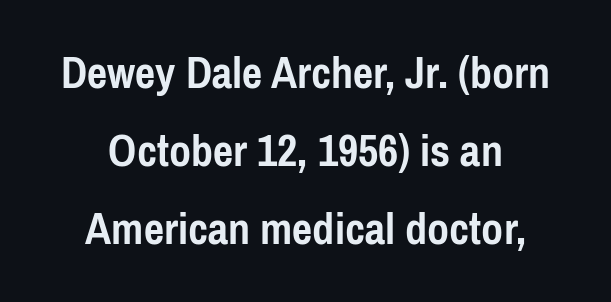
The image shows 48 px semibold, condensed sans-serif type, upright; set centered, normal line spacing (1.62x), normal letter spacing, not underlined; low stroke contrast and a medium x-height.
